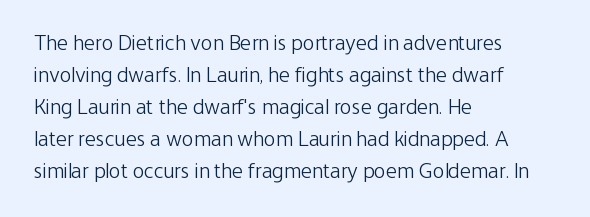
The image shows 22 px text type, upright; set left-aligned, normal line spacing (1.45x), normal letter spacing, not underlined.
